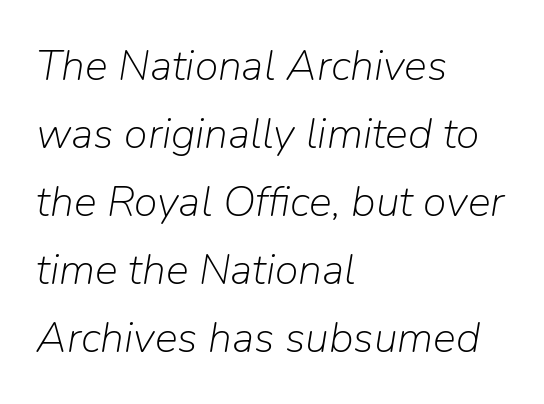
Caption: face not bold, strokes unweighted. The letters are slanted; this is an italic face. Glance below the letters and you will spot only blank space. The type is set solid horizontally, with unmodified tracking. Vertical spacing — default.
